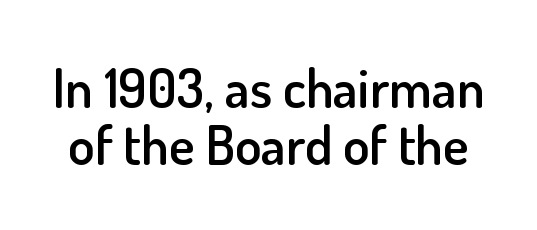
{"serif": "no", "italic": "no", "bold": "semi", "weight": "semibold", "width": "normal", "stroke_contrast": "low", "x_height": "small", "monospaced": "no", "underline": "no", "line_spacing": "tight", "line_spacing_ratio": 1.05, "letter_spacing": "normal", "letter_spacing_em": 0.0, "glyph_px": 54}
